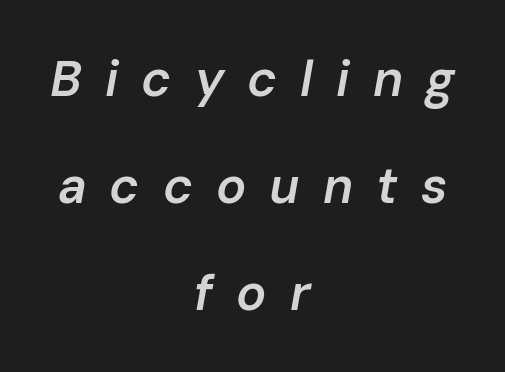
The image shows 50 px semibold type, italic (leaning right); set centered, loose line spacing (2.14x), unusually wide letter spacing (+0.46 em), not underlined; low stroke contrast and a medium x-height.
